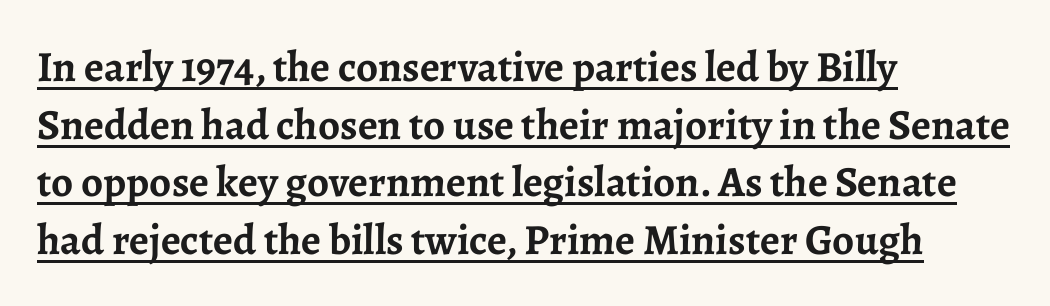
The image shows 43 px semibold serif type, upright; set left-aligned, normal line spacing (1.34x), normal letter spacing, underlined; low stroke contrast and a medium x-height.
